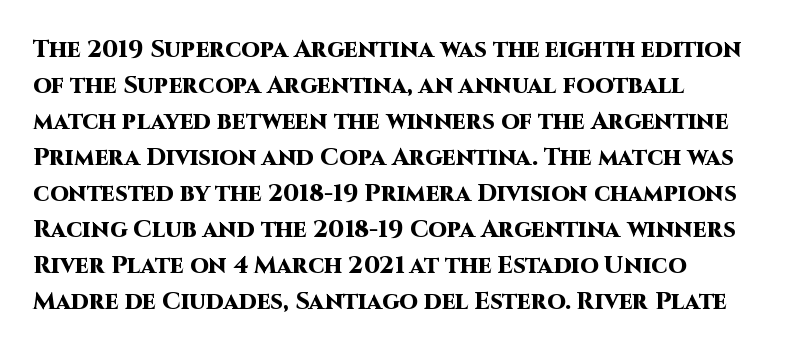
These lines are set flush left with a ragged right edge. Upright lettering throughout. Compared with typical body copy, the letter spacing here is the same. The line-height multiplier appears to be the usual default.
